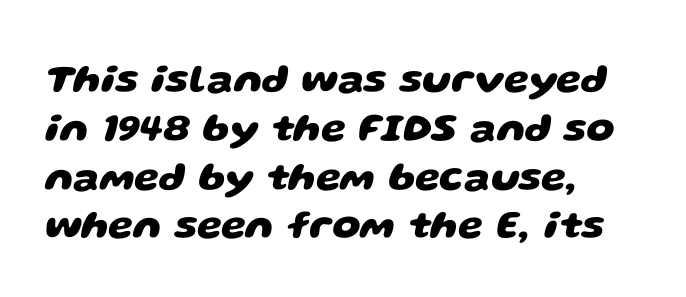
The image shows 40 px heavy, wide sans-serif type; set left-aligned, line spacing 1.22x, normal letter spacing, not underlined; low stroke contrast and a large x-height.
